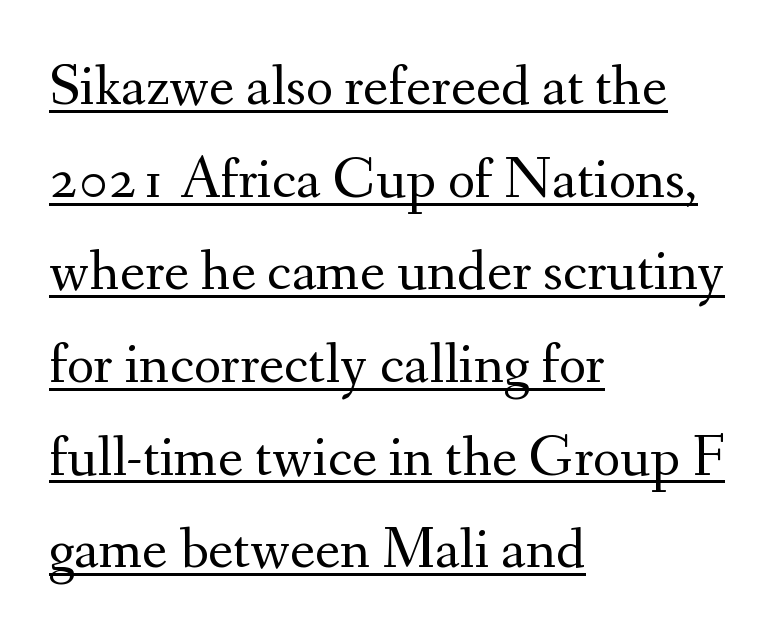
{"serif": "yes", "italic": "no", "bold": "no", "weight": "regular", "width": "normal", "stroke_contrast": "medium", "x_height": "small", "monospaced": "no", "underline": "yes", "align": "left", "line_spacing": "normal", "line_spacing_ratio": 1.57, "letter_spacing": "normal", "letter_spacing_em": 0.0, "glyph_px": 59}
